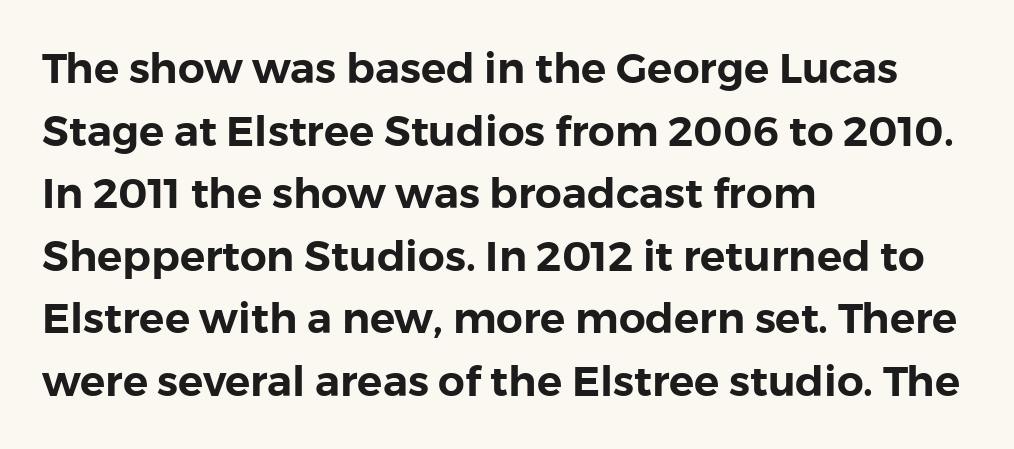
The image shows 42 px sans-serif type, upright; set left-aligned, normal line spacing (1.49x), normal letter spacing, not underlined; a medium x-height.
